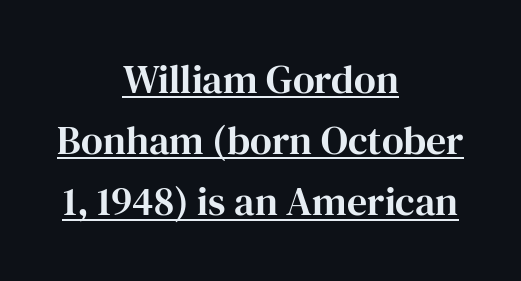
Designer's note — italics off, roman on. Honestly, the row spacing looks completely unremarkable. The words here are underlined. Varying glyph widths throughout — classic text-font behaviour. Line starts and ends both wander, symmetrically. This is serif lettering, the kind often seen in printed books.
